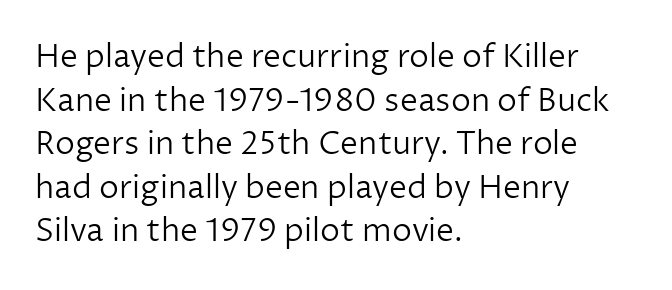
Q: Is the text bold? A: No.
Q: Is the text italic (slanted)? A: No, it is upright.
Q: Is the typeface a serif or a sans-serif typeface? A: Sans-serif.
Q: Is the text underlined? A: No.
Q: How is the paragraph aligned? A: Left-aligned.
Q: Is the spacing between letters normal or unusually wide? A: Normal.
Q: Is the spacing between lines tight, normal or loose? A: Normal.
Q: Width (condensed, normal, or wide)? A: Normal.
Q: Stroke contrast? A: Low.
Q: x-height? A: Medium.
Q: Monospaced? A: No.
